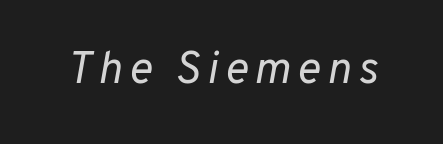
Rule under the text: the space is simply empty. Here the designer chose a conventional face with non-uniform glyph widths. The cut favours lightness, reaching ordinary text weight at its darkest. Posture: slanted.
